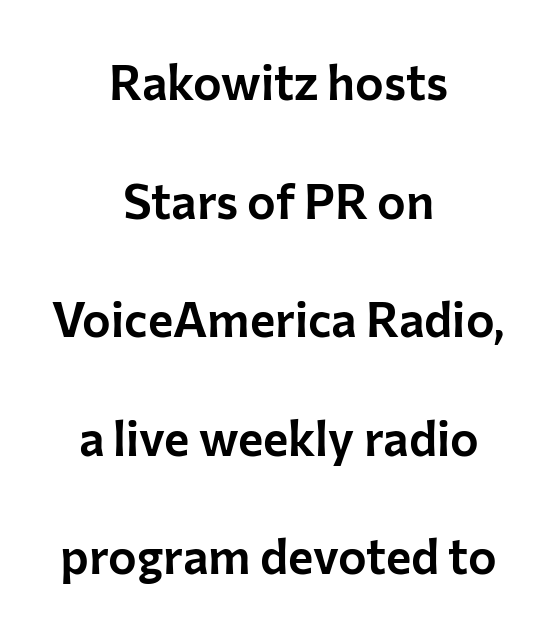
The font's upright variant was chosen for this text. Classification — sans serif. This block would shrink considerably if given ordinary leading; it's expanded now. Tracking here is standard; glyphs follow each other at the usual distance. Think of a printed novel: that variable character pitch is what you see here. The lines in this sample share a center point and differ in where they start and stop.
